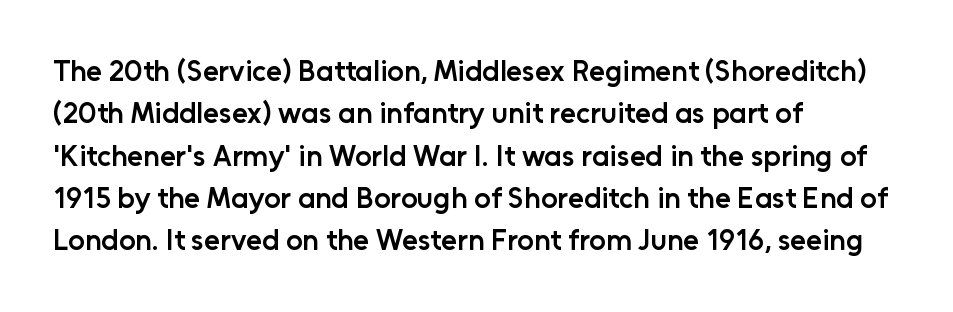
{"serif": "no", "italic": "no", "bold": "semi", "weight": "semibold", "width": "normal", "stroke_contrast": "low", "x_height": "medium", "monospaced": "no", "underline": "no", "align": "left", "line_spacing": "normal", "line_spacing_ratio": 1.46, "letter_spacing": "normal", "letter_spacing_em": 0.0, "glyph_px": 29}
